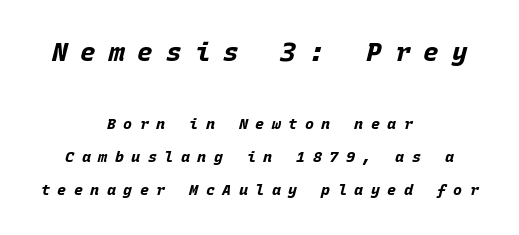
{"italic": "yes", "lean": "right", "slant_degrees": 15, "bold": "yes", "underline": "no", "align": "center", "line_spacing": "loose", "line_spacing_ratio": 2.2, "letter_spacing": "wide", "letter_spacing_em": 0.5, "larger_block": "first", "size_ratio": 1.73, "glyph_px": 26}
